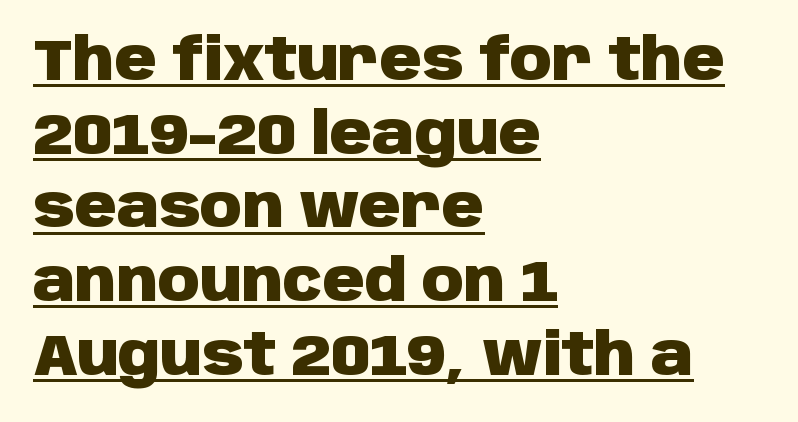
Leading: standard. Looks like someone drew a line under every word here. These lines are rendered in a variable-pitch font. A typesetter would mark this as roman, not italic. The typesetter chose a ragged-right arrangement here. Typographic density is high because the face is bold.
